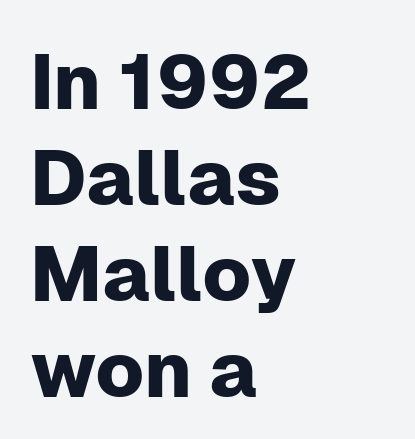
Q: Is the text italic (slanted)? A: No, it is upright.
Q: Is the typeface a serif or a sans-serif typeface? A: Sans-serif.
Q: Is the text underlined? A: No.
Q: How is the paragraph aligned? A: Left-aligned.
Q: Is the spacing between letters normal or unusually wide? A: Normal.
Q: Width (condensed, normal, or wide)? A: Normal.
Q: Stroke contrast? A: Low.
Q: x-height? A: Medium.
Q: Monospaced? A: No.
